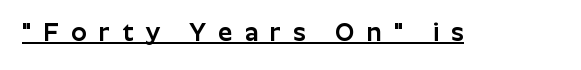
The image shows 25 px text type, upright; set unusually wide letter spacing (+0.49 em), underlined.
